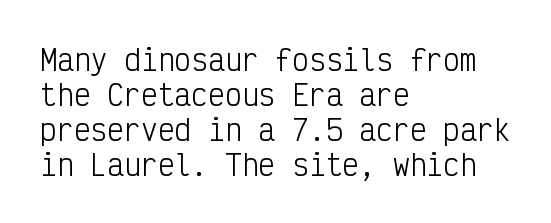
The image shows 28 px light, condensed sans-serif type, upright, monospaced; set left-aligned, normal line spacing (1.25x), normal letter spacing, not underlined; low stroke contrast and a medium x-height.
